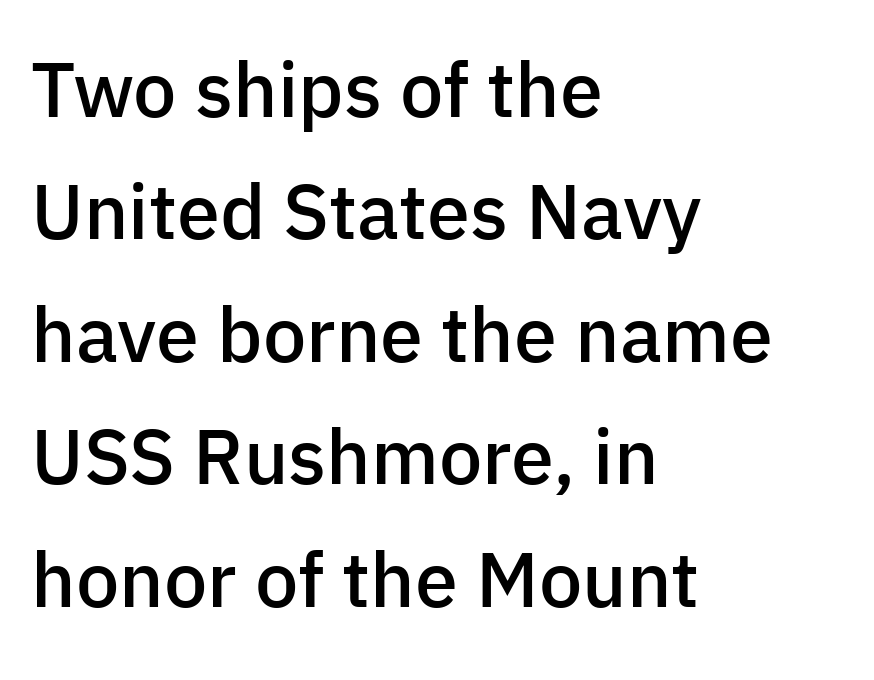
On the weight axis this lands at semibold, roughly 600. Classification — sans serif. Here the designer chose a conventional face with non-uniform glyph widths. Whoever set this chose a conventional vertical rhythm. The compositor pushed each line to the left boundary. The axis of the letterforms is exactly vertical.
